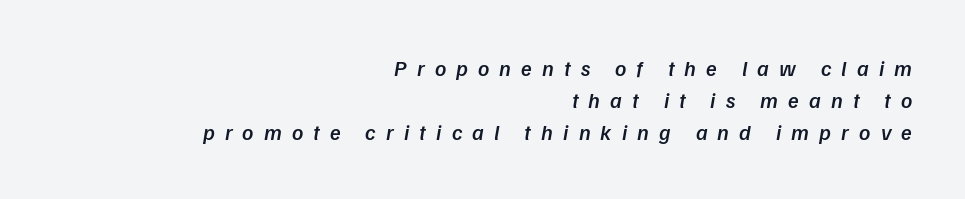
The image shows 22 px text type; set right-aligned, normal line spacing (1.46x), unusually wide letter spacing (+0.46 em), not underlined.
